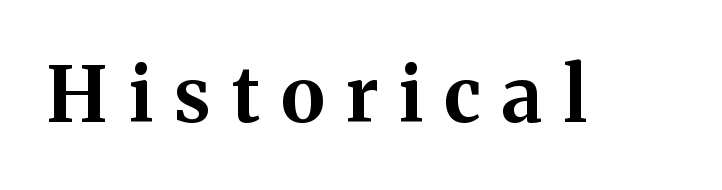
Vertical strokes here are truly vertical. This sample has the flowing, uneven cadence of proportional lettering. Honestly, there is no underline to notice here at all. The type is letterspaced generously, with wide tracking.
